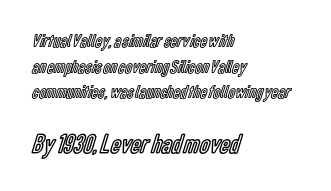
Short note: letters normally spaced. Each new line begins a customary step beneath the previous one. Type size steps up from the first block to the second.
